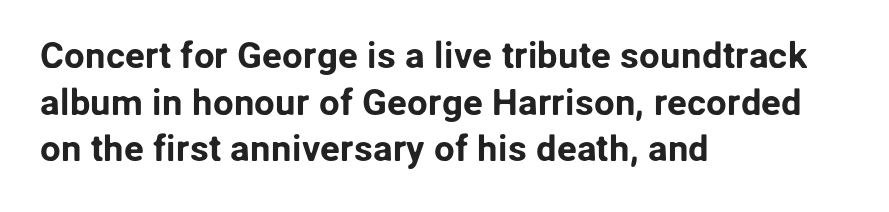
{"serif": "no", "italic": "no", "width": "normal", "stroke_contrast": "low", "x_height": "medium", "monospaced": "no", "underline": "no", "align": "left", "line_spacing": "normal", "line_spacing_ratio": 1.26, "letter_spacing": "normal", "letter_spacing_em": 0.0, "glyph_px": 37}
